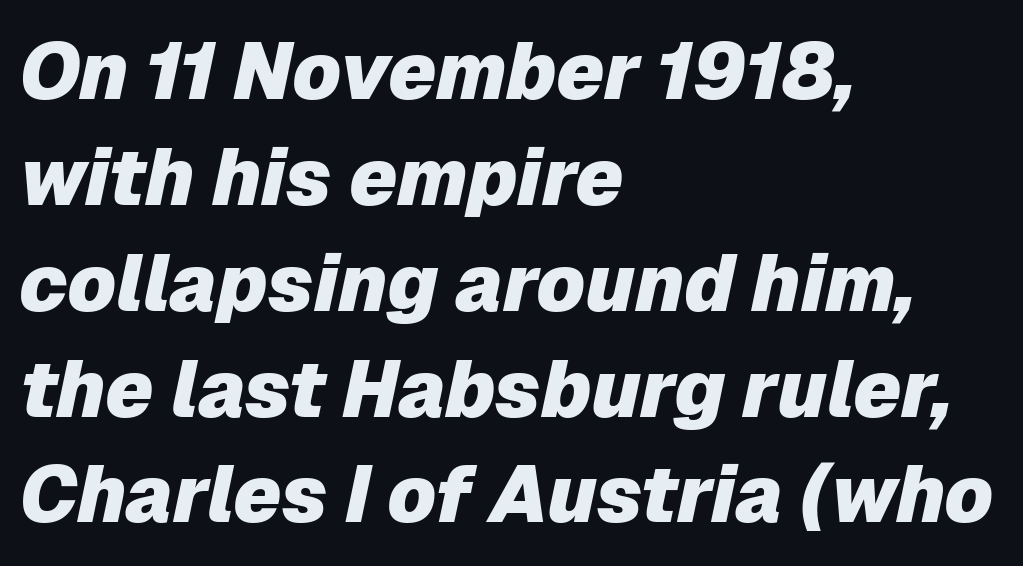
Quick note: interline space is typical. A dark, heavy texture on the line: the type is bold. Is the letter spacing exaggerated? No — it looks like the ordinary default. Note the varied advance widths — an 'i' is clearly narrower than an 'm'. Words float on clear page, feet unadorned.
